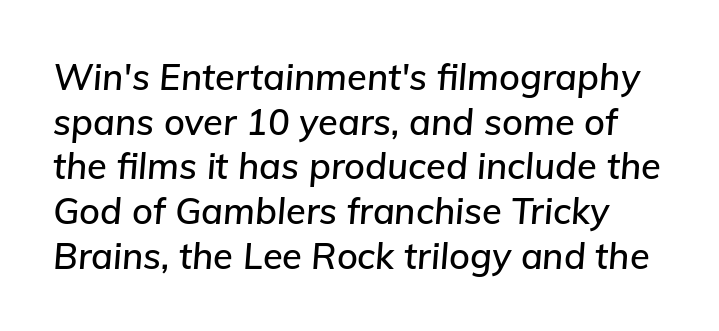
{"italic": "yes", "lean": "right", "slant_degrees": 5, "width": "normal", "stroke_contrast": "low", "x_height": "medium", "monospaced": "no", "underline": "no", "line_spacing_ratio": 1.24, "letter_spacing": "normal", "letter_spacing_em": 0.0, "glyph_px": 36}
